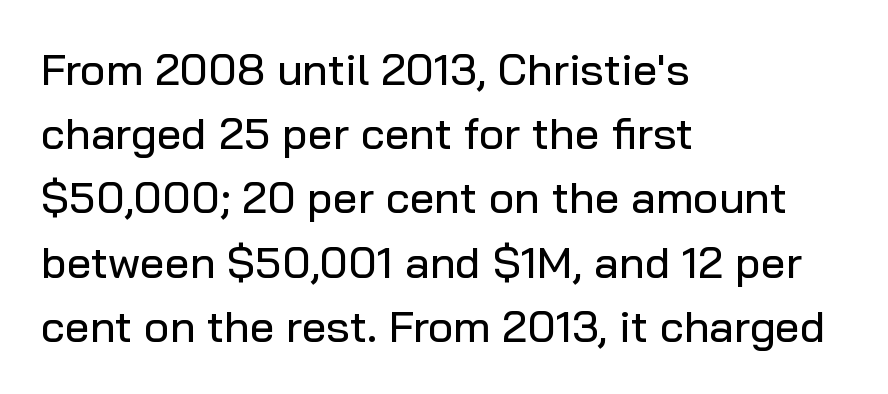
{"serif": "no", "italic": "no", "width": "normal", "stroke_contrast": "low", "x_height": "medium", "monospaced": "no", "underline": "no", "align": "left", "line_spacing": "normal", "line_spacing_ratio": 1.46, "letter_spacing": "normal", "letter_spacing_em": 0.0, "glyph_px": 44}
